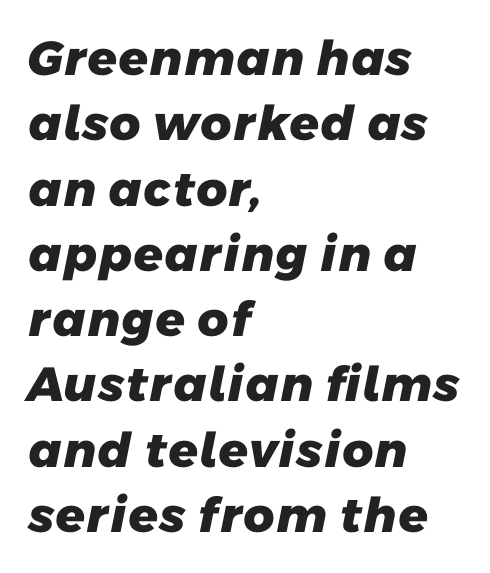
The image shows 48 px heavy sans-serif type; set left-aligned, normal line spacing (1.36x), normal letter spacing, not underlined; low stroke contrast and a medium x-height.
